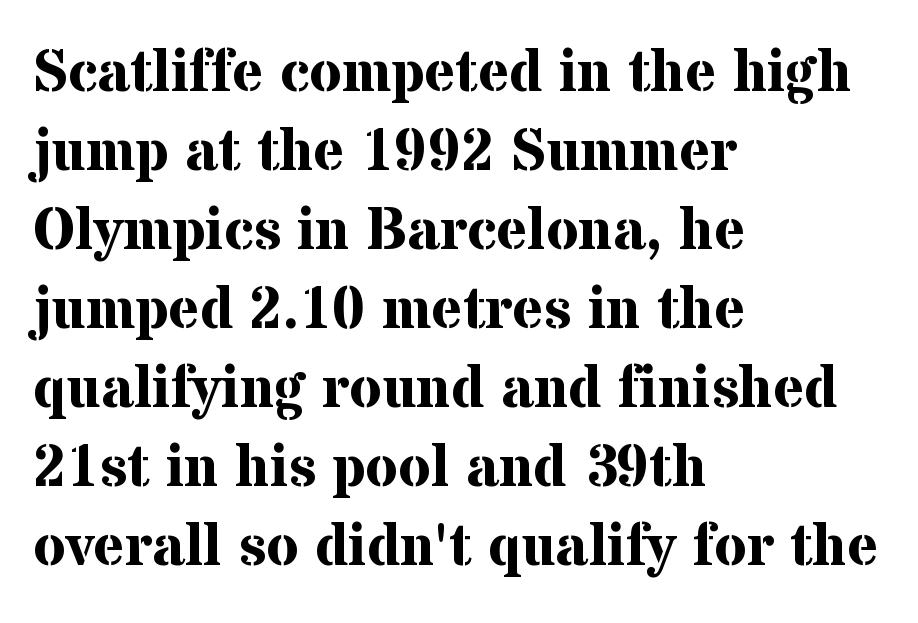
The gap between lines stays unmarked. Do the characters align in a grid? No, the font is proportional. Reading down the block, your eye returns to a fixed left position each line. This rendering leaves character spacing at its baseline value. When letters stand straight like this, we call the style roman or upright.
